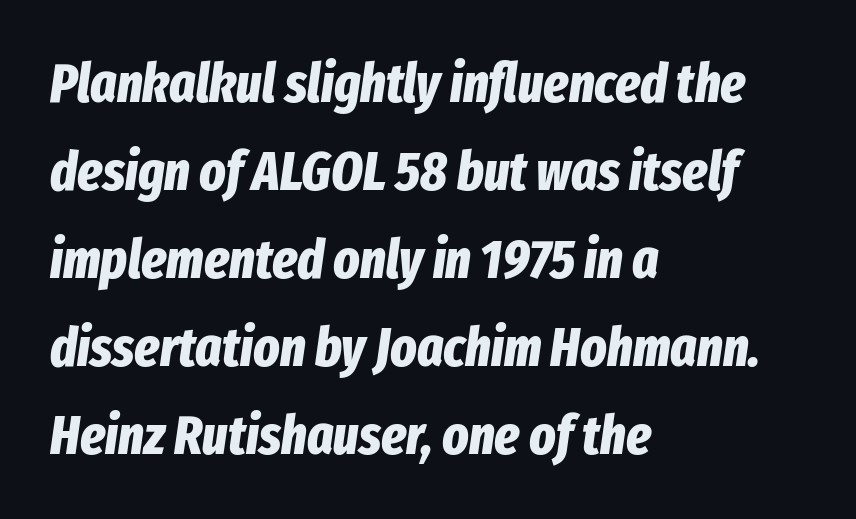
These lines are rendered in a variable-pitch font. Short note: letters normally spaced. As a designer I'd log this as weight 700, bold. This rendering uses left alignment, leaving the right contour irregular.
